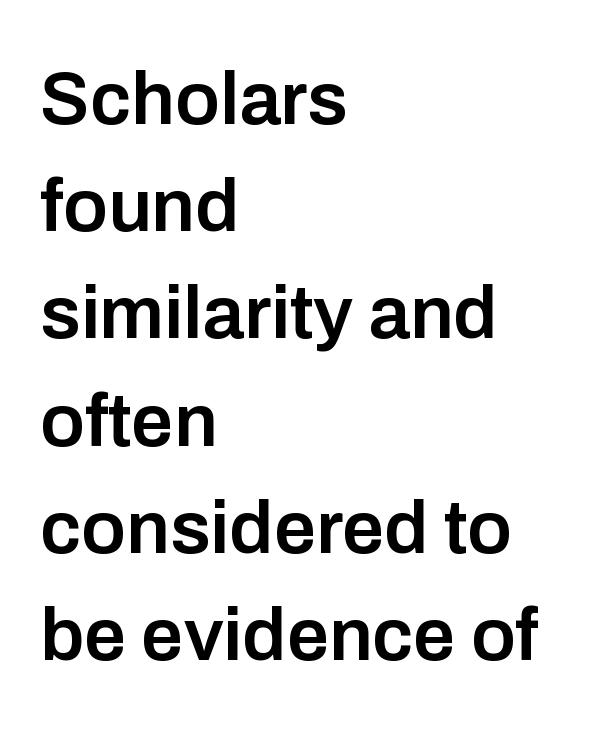
The area under the type is left untouched. Style check: upright. A student would call this left alignment; a typographer would say flush left, rag right. The letterforms sit shoulder to shoulder at normal distance.
